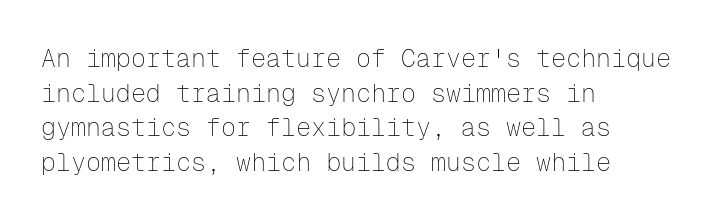
{"italic": "no", "bold": "no", "underline": "no", "align": "left", "line_spacing": "normal", "line_spacing_ratio": 1.39, "letter_spacing": "normal", "letter_spacing_em": 0.0, "glyph_px": 25}
